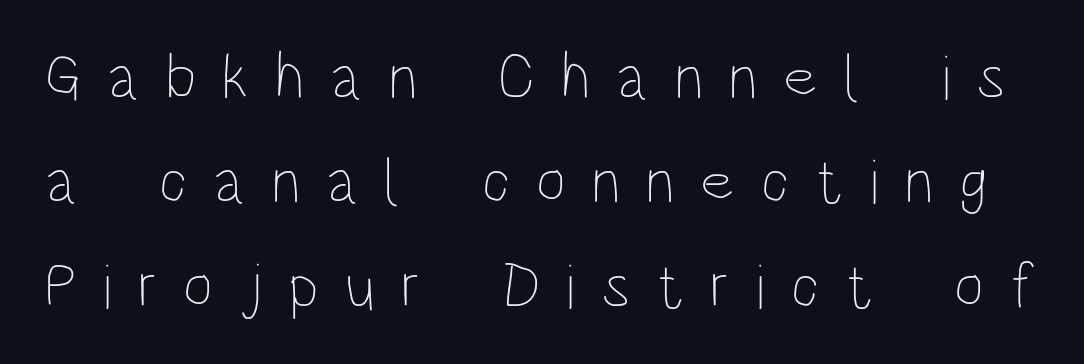
{"italic": "no", "bold": "no", "weight": "thin", "width": "condensed", "stroke_contrast": "low", "x_height": "large", "monospaced": "no", "underline": "no", "line_spacing": "normal", "line_spacing_ratio": 1.63, "letter_spacing": "wide", "letter_spacing_em": 0.41, "glyph_px": 64}
